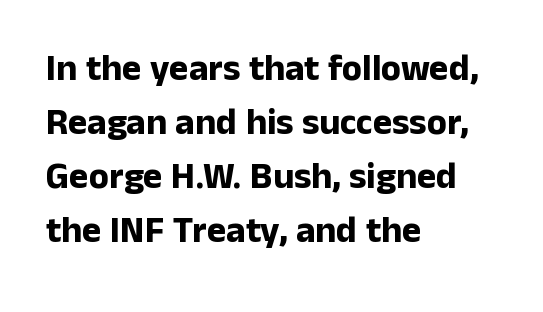
Q: Is the text bold? A: Yes.
Q: Is the text italic (slanted)? A: No, it is upright.
Q: Is the typeface a serif or a sans-serif typeface? A: Sans-serif.
Q: Is the text underlined? A: No.
Q: How is the paragraph aligned? A: Left-aligned.
Q: Is the spacing between letters normal or unusually wide? A: Normal.
Q: Is the spacing between lines tight, normal or loose? A: Normal.
Q: Width (condensed, normal, or wide)? A: Normal.
Q: Stroke contrast? A: Low.
Q: x-height? A: Medium.
Q: Monospaced? A: No.
